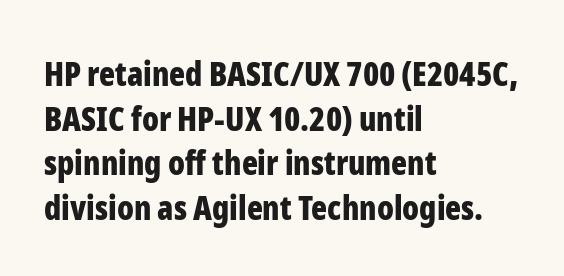
{"serif": "no", "italic": "no", "bold": "yes", "weight": "bold", "width": "condensed", "stroke_contrast": "low", "x_height": "medium", "monospaced": "no", "underline": "no", "align": "left", "line_spacing": "normal", "line_spacing_ratio": 1.35, "letter_spacing": "normal", "letter_spacing_em": 0.0, "glyph_px": 33}
